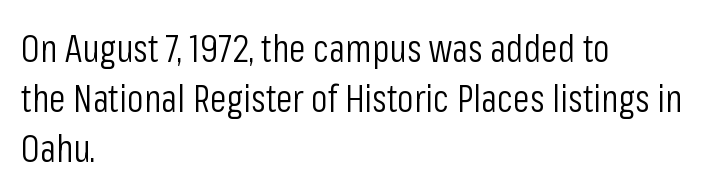
The image shows 38 px light, condensed sans-serif type, upright; set left-aligned, normal line spacing (1.31x), normal letter spacing, not underlined; low stroke contrast and a medium x-height.
